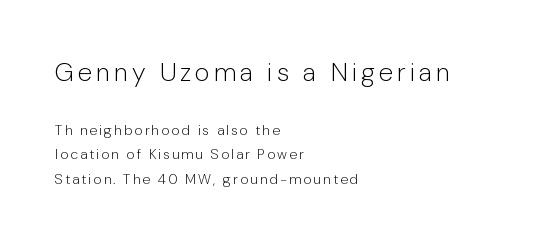
Q: Is the text bold? A: No.
Q: Is the text italic (slanted)? A: No, it is upright.
Q: Is the text underlined? A: No.
Q: How is the paragraph aligned? A: Left-aligned.
Q: Which block of text is set in a larger size, the first (top) or the second (bottom)? A: The first (top) one.
